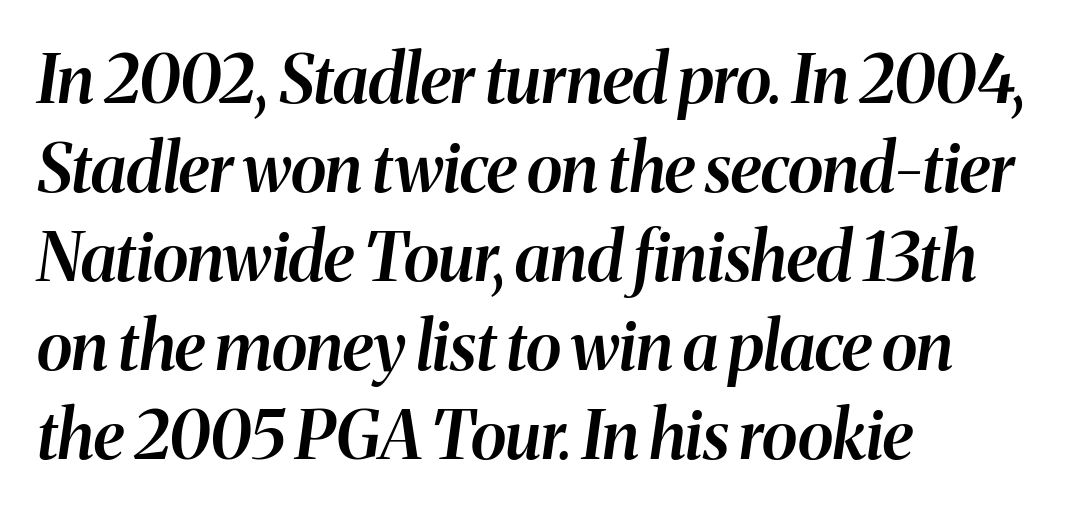
Q: Is the text bold? A: Semi-bold.
Q: Is the text italic (slanted)? A: Yes, it leans right by about 8 degrees.
Q: Is the text underlined? A: No.
Q: How is the paragraph aligned? A: Left-aligned.
Q: Is the spacing between letters normal or unusually wide? A: Normal.
Q: Is the spacing between lines tight, normal or loose? A: Normal.
Q: Width (condensed, normal, or wide)? A: Normal.
Q: Stroke contrast? A: Medium.
Q: x-height? A: Medium.
Q: Monospaced? A: No.
